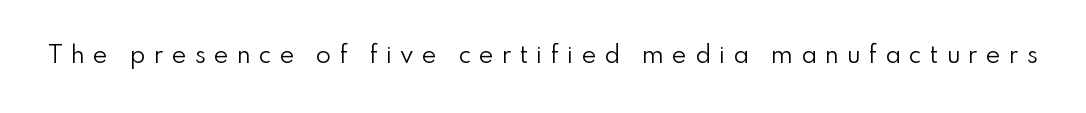
Only glyphs here, with clear space below each row. No extra ink here — the face is not bold. Letter spacing: wide. The typography opts for an upright posture over an oblique one.
